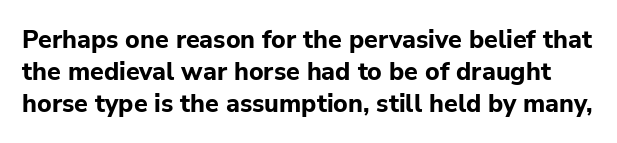
Q: Is the text bold? A: Yes.
Q: Is the text italic (slanted)? A: No, it is upright.
Q: Is the text underlined? A: No.
Q: Is the spacing between letters normal or unusually wide? A: Normal.
Q: Is the spacing between lines tight, normal or loose? A: Normal.
